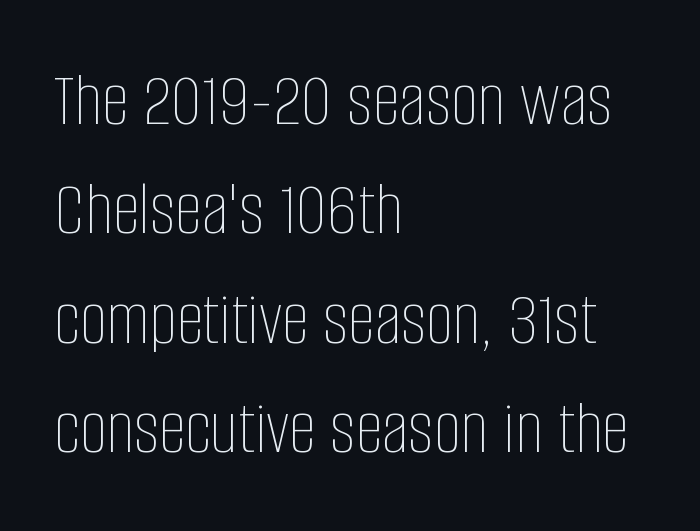
Q: Is the text bold? A: No.
Q: Is the text italic (slanted)? A: No, it is upright.
Q: Is the text underlined? A: No.
Q: How is the paragraph aligned? A: Left-aligned.
Q: Is the spacing between letters normal or unusually wide? A: Normal.
Q: Is the spacing between lines tight, normal or loose? A: Normal.
Q: Width (condensed, normal, or wide)? A: Condensed.
Q: Stroke contrast? A: Low.
Q: x-height? A: Large.
Q: Monospaced? A: No.
